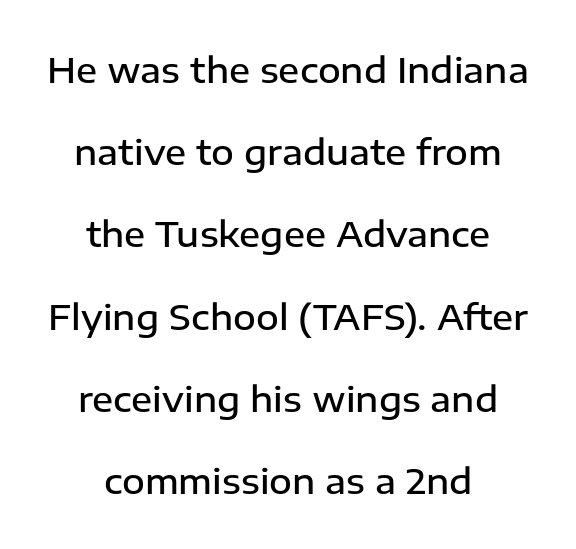
Letters rest on an invisible, unmarked baseline. Looks like regular typesetting: each glyph gets only the width it needs. Vertical strokes here are truly vertical. Compared with typical body copy, the letter spacing here is the same. Each glyph is drawn with semibold strokes, heavier than normal yet not fully bold.
